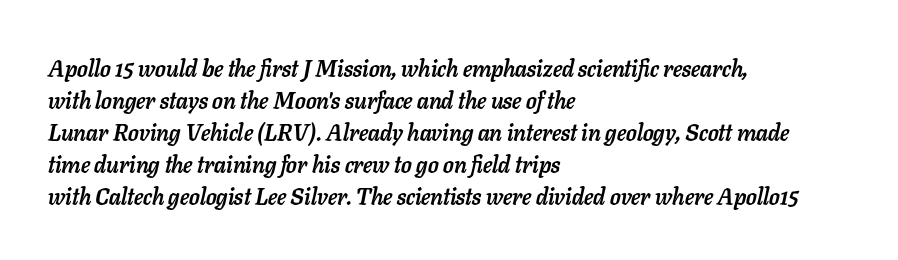
Clear beneath every line of the passage. The rendering keeps characters at their native spacing. Emphasis by weight is at full strength: bold. The lines are quadded left. The rendering applies a slant to the glyphs. Horizontal bands of white between lines are of average thickness.
